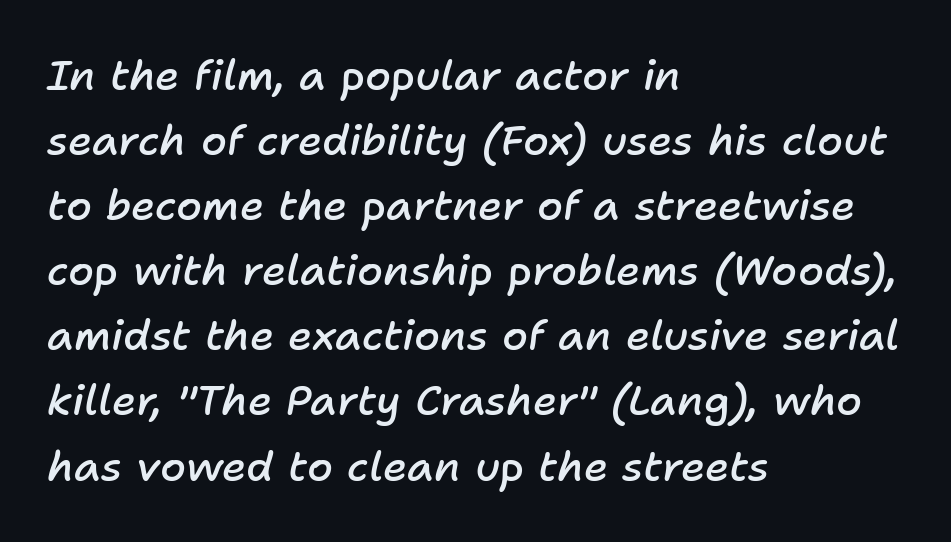
{"italic": "yes", "lean": "right", "slant_degrees": 11, "bold": "semi", "weight": "semibold", "width": "normal", "stroke_contrast": "low", "x_height": "medium", "monospaced": "no", "underline": "no", "align": "left", "line_spacing": "normal", "line_spacing_ratio": 1.55, "letter_spacing": "normal", "letter_spacing_em": 0.0, "glyph_px": 42}
